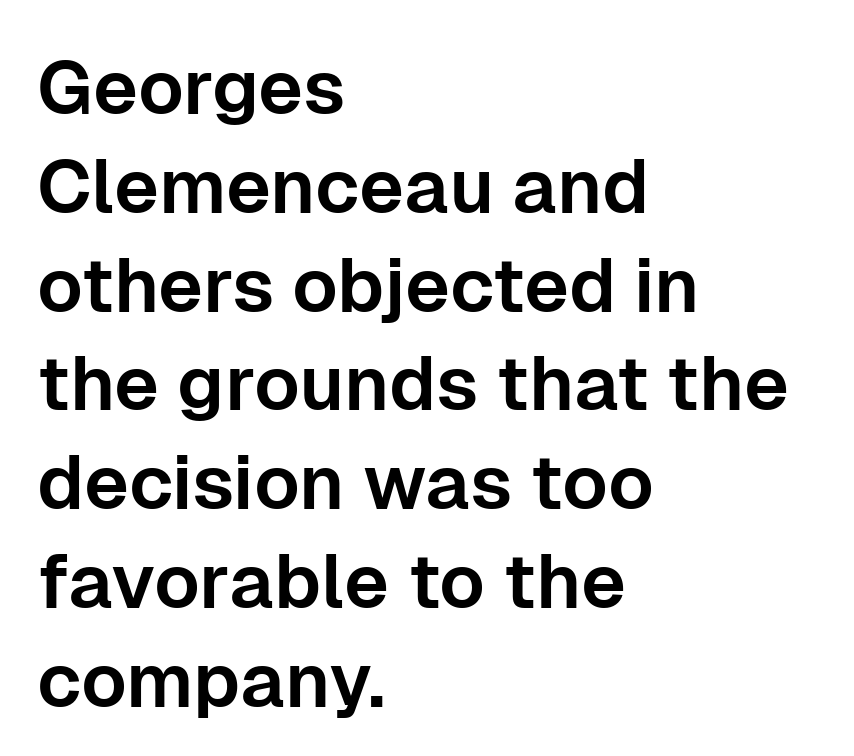
{"serif": "no", "italic": "no", "width": "normal", "stroke_contrast": "low", "x_height": "medium", "monospaced": "no", "underline": "no", "align": "left", "line_spacing": "normal", "line_spacing_ratio": 1.3, "letter_spacing": "normal", "letter_spacing_em": 0.0, "glyph_px": 76}
